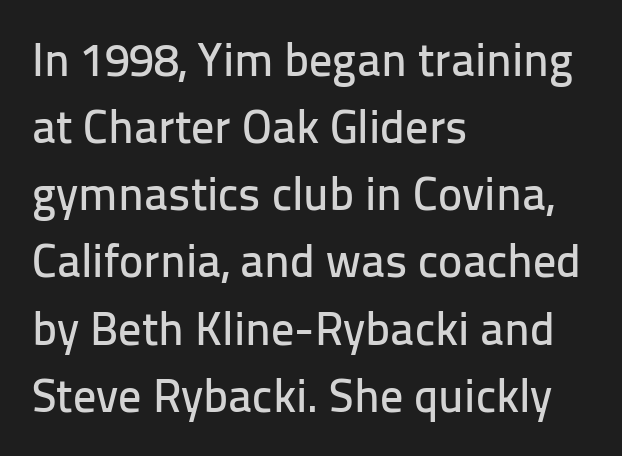
The image shows 46 px sans-serif type, upright; set left-aligned, normal line spacing (1.46x), normal letter spacing, not underlined; low stroke contrast and a medium x-height.
